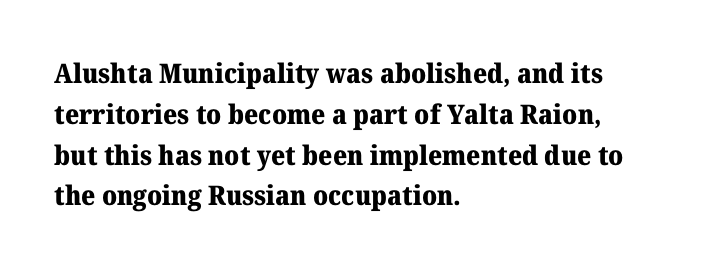
Q: Is the text bold? A: Yes.
Q: Is the text italic (slanted)? A: No, it is upright.
Q: Is the text underlined? A: No.
Q: How is the paragraph aligned? A: Left-aligned.
Q: Is the spacing between letters normal or unusually wide? A: Normal.
Q: Is the spacing between lines tight, normal or loose? A: Normal.
